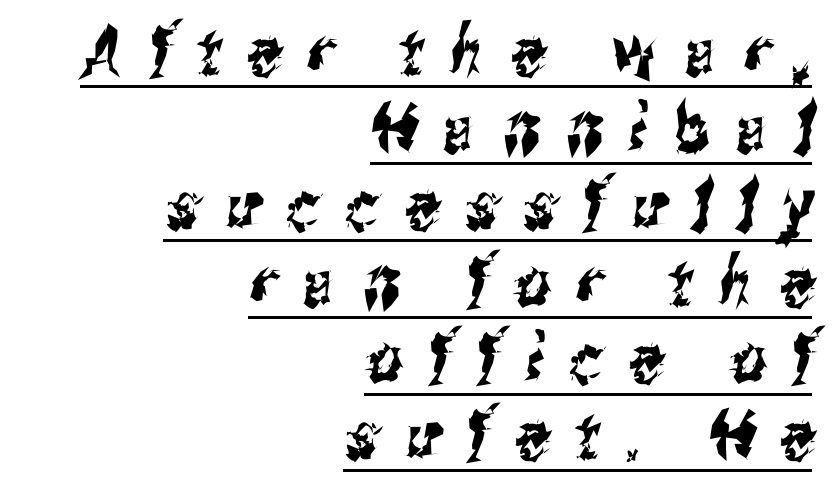
Q: Is the typeface a serif or a sans-serif typeface? A: Sans-serif.
Q: Is the text underlined? A: Yes.
Q: How is the paragraph aligned? A: Right-aligned.
Q: Is the spacing between letters normal or unusually wide? A: Unusually wide.
Q: Is the spacing between lines tight, normal or loose? A: Tight.
Q: Width (condensed, normal, or wide)? A: Condensed.
Q: Stroke contrast? A: Medium.
Q: x-height? A: Medium.
Q: Monospaced? A: No.
